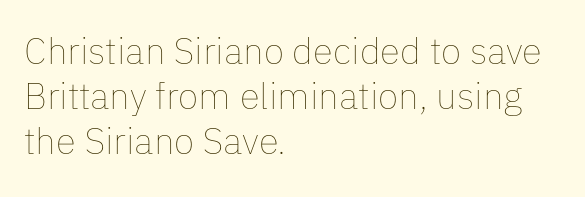
The image shows 37 px thin type, upright; set left-aligned, line spacing 1.22x, normal letter spacing, not underlined; low stroke contrast and a medium x-height.
